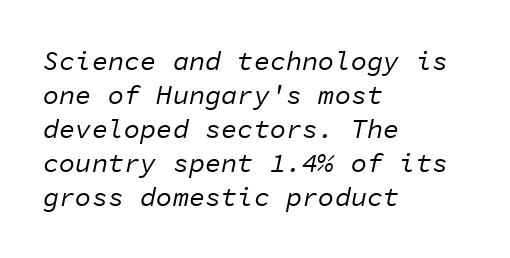
Clear beneath every line of the passage. Weight: in the light-to-regular range. An italicized treatment has been applied to the whole sample. Nothing unusual about the tracking: characters are spaced as the font intends. The block of text has a typical density, with ordinary space between rows.
